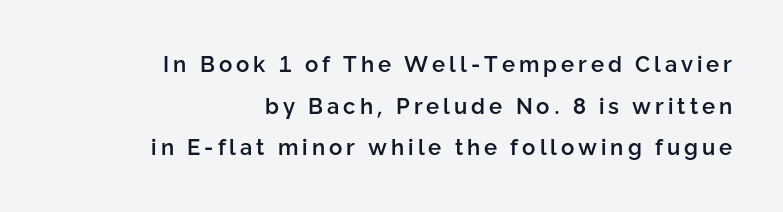
Every stem runs plumb, perpendicular to the baseline. Teacher's note: observe the even right margin — that is flush-right alignment. Stroke thickness is moderately raised; the sample reads as semibold. Quick note: underline off.
